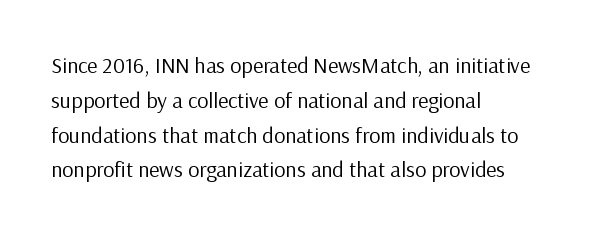
The image shows 22 px text type, upright; set left-aligned, normal line spacing (1.58x), normal letter spacing, not underlined.
